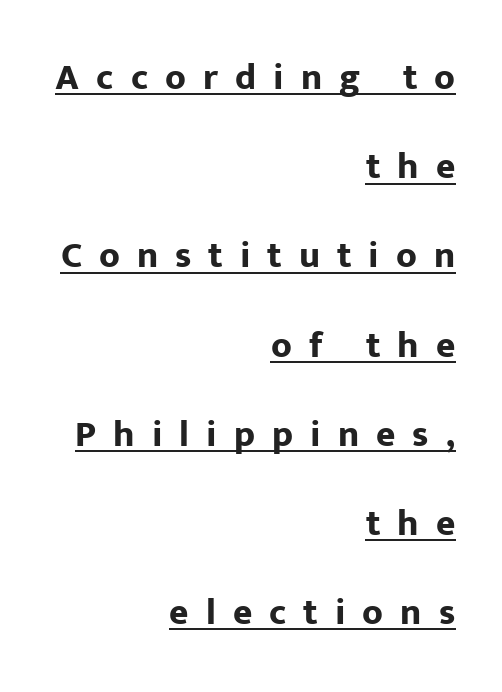
Varying glyph widths throughout — classic text-font behaviour. The horizontal fit of the characters is loose and conspicuously gappy. The rendered words wear a rule along their underside. Every stem runs plumb, perpendicular to the baseline.
